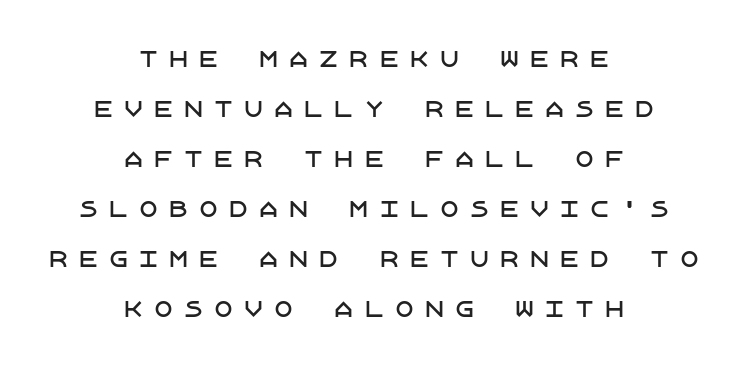
Q: Is the text italic (slanted)? A: No, it is upright.
Q: Is the text underlined? A: No.
Q: How is the paragraph aligned? A: Centered.
Q: Is the spacing between letters normal or unusually wide? A: Unusually wide.
Q: Is the spacing between lines tight, normal or loose? A: Loose.
